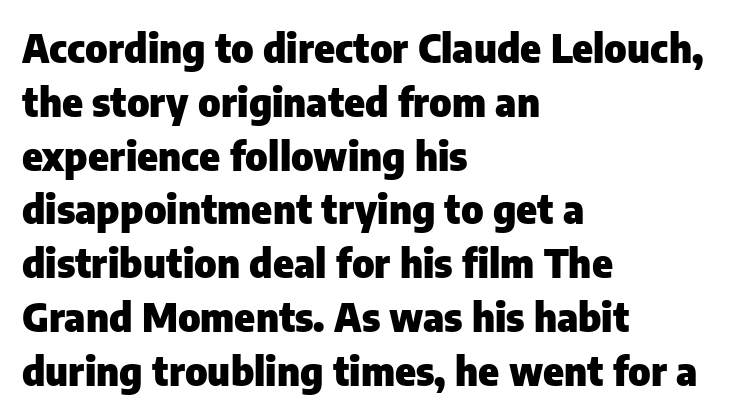
The image shows 39 px heavy sans-serif type, upright; set left-aligned, normal line spacing (1.38x), normal letter spacing, not underlined; low stroke contrast and a medium x-height.
